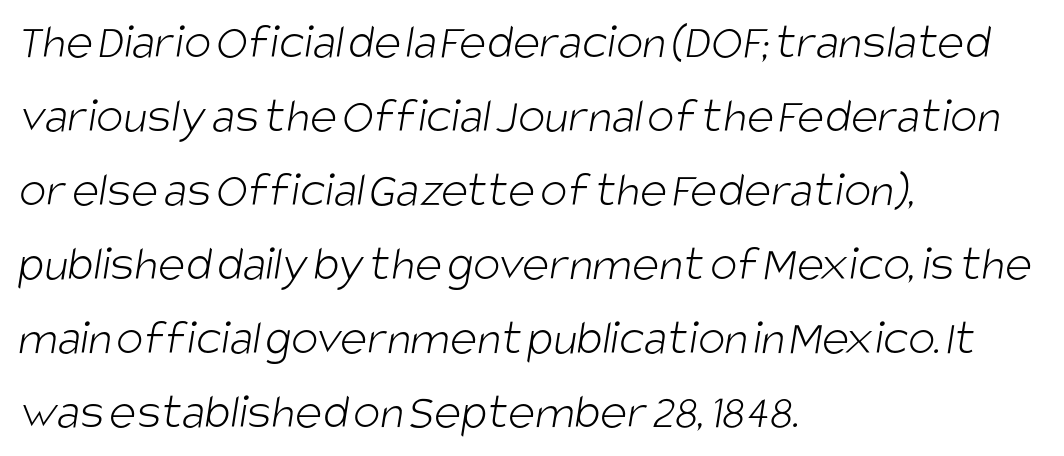
Q: Is the text bold? A: No.
Q: Is the typeface a serif or a sans-serif typeface? A: Sans-serif.
Q: Is the text underlined? A: No.
Q: How is the paragraph aligned? A: Left-aligned.
Q: Is the spacing between letters normal or unusually wide? A: Normal.
Q: Is the spacing between lines tight, normal or loose? A: Normal.
Q: Width (condensed, normal, or wide)? A: Condensed.
Q: Stroke contrast? A: Low.
Q: x-height? A: Large.
Q: Monospaced? A: No.
